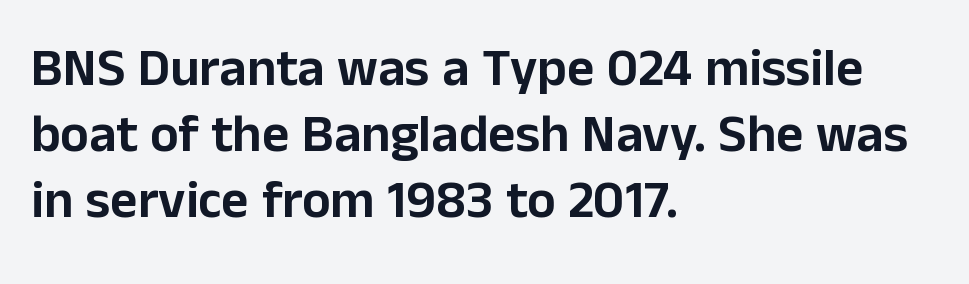
{"serif": "no", "italic": "no", "width": "normal", "stroke_contrast": "low", "x_height": "medium", "monospaced": "no", "underline": "no", "align": "left", "line_spacing": "normal", "line_spacing_ratio": 1.25, "letter_spacing": "normal", "letter_spacing_em": 0.0, "glyph_px": 53}
